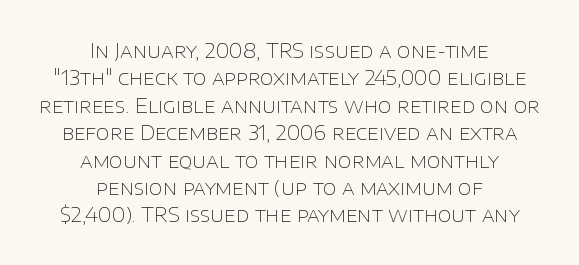
{"italic": "no", "bold": "no", "underline": "no", "align": "center", "line_spacing": "normal", "line_spacing_ratio": 1.37, "letter_spacing": "normal", "letter_spacing_em": 0.0, "glyph_px": 20}
